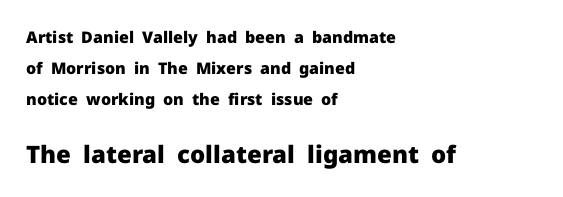
Rendered with straight, roman letterforms. The lines in this sample share a left origin and differ only in where they stop. Compared with typical paragraphs, the rows here are farther apart. Descenders hang freely into open space. Visually, the bottom section dominates because its glyphs are scaled up.
